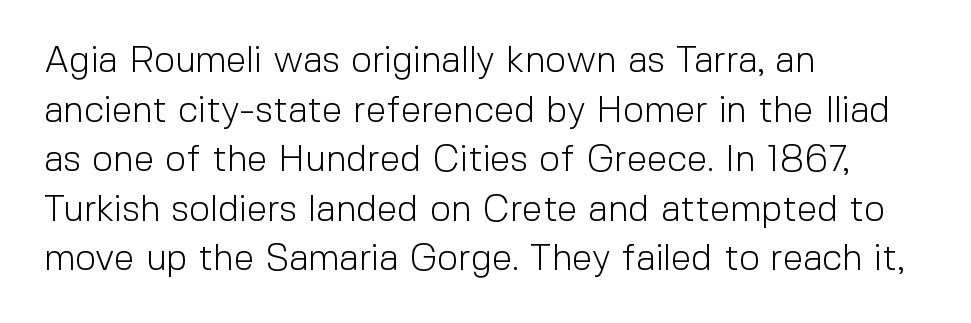
Q: Is the text bold? A: No.
Q: Is the text italic (slanted)? A: No, it is upright.
Q: Is the typeface a serif or a sans-serif typeface? A: Sans-serif.
Q: Is the text underlined? A: No.
Q: How is the paragraph aligned? A: Left-aligned.
Q: Is the spacing between letters normal or unusually wide? A: Normal.
Q: Is the spacing between lines tight, normal or loose? A: Normal.
Q: Width (condensed, normal, or wide)? A: Normal.
Q: x-height? A: Medium.
Q: Monospaced? A: No.
